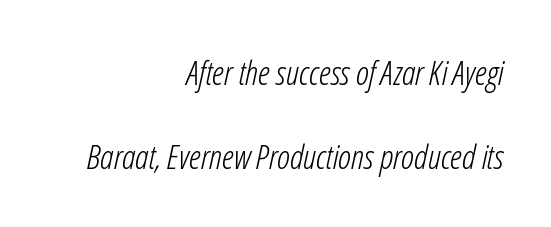
Only glyphs here, with clear space below each row. Words appear dense and cohesive because spacing is normal. A quiet, ordinary-to-light weight characterises the typeface. One-word summary of the alignment: right.
